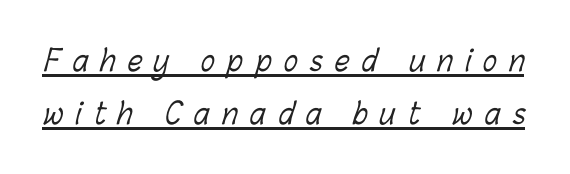
Q: Is the text bold? A: No.
Q: Is the text underlined? A: Yes.
Q: Is the spacing between letters normal or unusually wide? A: Unusually wide.
Q: Width (condensed, normal, or wide)? A: Condensed.
Q: Stroke contrast? A: Low.
Q: x-height? A: Medium.
Q: Monospaced? A: No.
